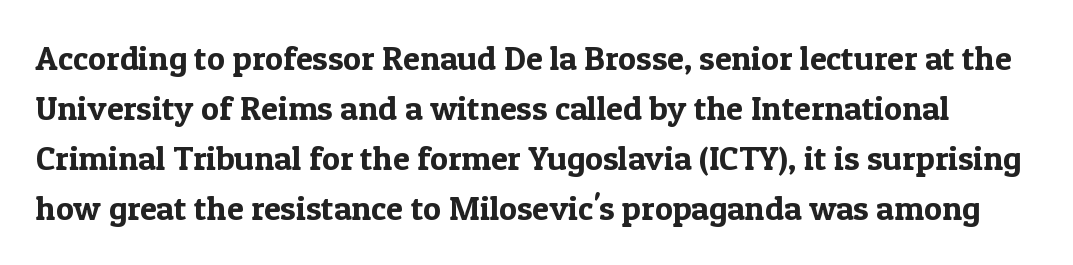
Q: Is the text italic (slanted)? A: No, it is upright.
Q: Is the typeface a serif or a sans-serif typeface? A: Serif.
Q: Is the text underlined? A: No.
Q: Is the spacing between letters normal or unusually wide? A: Normal.
Q: Is the spacing between lines tight, normal or loose? A: Normal.
Q: Width (condensed, normal, or wide)? A: Normal.
Q: x-height? A: Medium.
Q: Monospaced? A: No.
